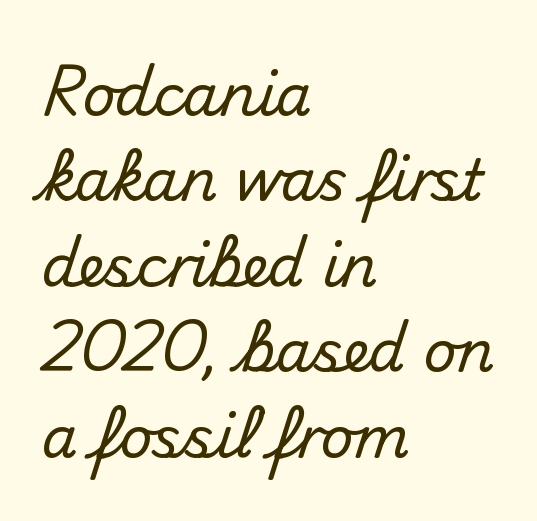
{"serif": "no", "width": "normal", "stroke_contrast": "medium", "x_height": "small", "monospaced": "no", "underline": "no", "align": "left", "line_spacing": "normal", "line_spacing_ratio": 1.5, "letter_spacing": "normal", "letter_spacing_em": 0.0, "glyph_px": 57}
